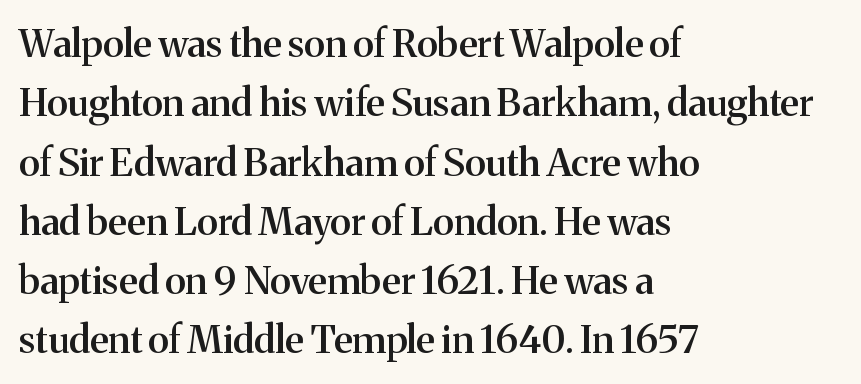
{"serif": "yes", "italic": "no", "bold": "semi", "weight": "semibold", "width": "normal", "stroke_contrast": "medium", "x_height": "medium", "monospaced": "no", "underline": "no", "align": "left", "line_spacing": "normal", "line_spacing_ratio": 1.56, "letter_spacing": "normal", "letter_spacing_em": 0.0, "glyph_px": 38}
